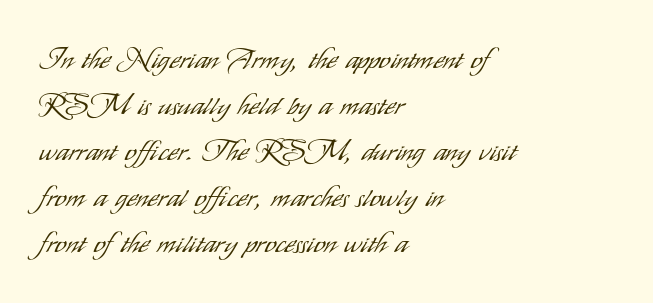
Q: Is the text bold? A: No.
Q: Is the text italic (slanted)? A: Yes.
Q: Is the typeface a serif or a sans-serif typeface? A: Sans-serif.
Q: Is the text underlined? A: No.
Q: How is the paragraph aligned? A: Left-aligned.
Q: Is the spacing between letters normal or unusually wide? A: Normal.
Q: Is the spacing between lines tight, normal or loose? A: Normal.
Q: Width (condensed, normal, or wide)? A: Condensed.
Q: Stroke contrast? A: Low.
Q: x-height? A: Small.
Q: Monospaced? A: No.
